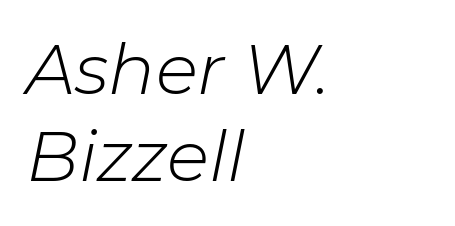
The image shows 70 px light type, italic (leaning right); set left-aligned, normal line spacing (1.25x), normal letter spacing, not underlined; low stroke contrast and a medium x-height.
